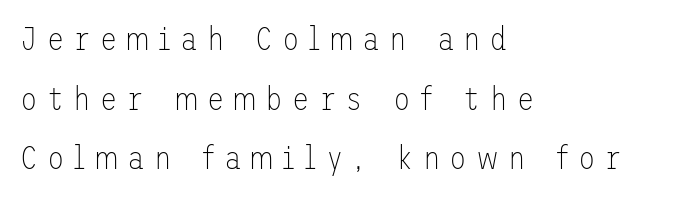
Q: Is the text bold? A: No.
Q: Is the text italic (slanted)? A: No, it is upright.
Q: Is the typeface a serif or a sans-serif typeface? A: Sans-serif.
Q: Is the text underlined? A: No.
Q: How is the paragraph aligned? A: Left-aligned.
Q: Is the spacing between letters normal or unusually wide? A: Unusually wide.
Q: Width (condensed, normal, or wide)? A: Normal.
Q: Stroke contrast? A: Low.
Q: x-height? A: Medium.
